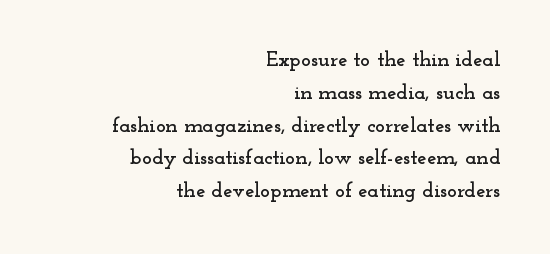
Q: Is the text italic (slanted)? A: No, it is upright.
Q: Is the text underlined? A: No.
Q: How is the paragraph aligned? A: Right-aligned.
Q: Is the spacing between letters normal or unusually wide? A: Normal.
Q: Is the spacing between lines tight, normal or loose? A: Normal.
